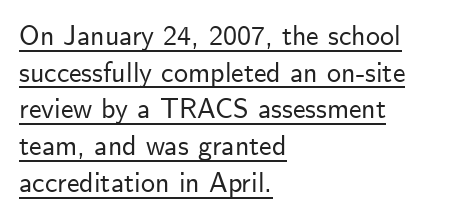
How would I describe the line gaps? Plain and ordinary. Line beginnings align vertically; line endings do not. The face used here is rendered with its standard letterfit. Posture: upright roman. Do the characters align in a grid? No, the font is proportional.
